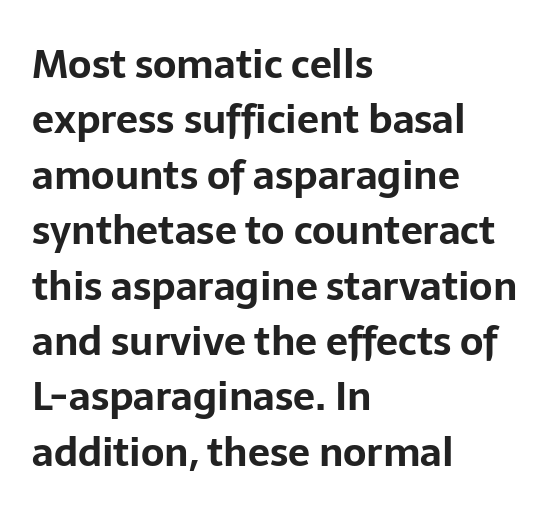
Q: Is the text bold? A: Yes.
Q: Is the text italic (slanted)? A: No, it is upright.
Q: Is the typeface a serif or a sans-serif typeface? A: Sans-serif.
Q: Is the text underlined? A: No.
Q: How is the paragraph aligned? A: Left-aligned.
Q: Is the spacing between letters normal or unusually wide? A: Normal.
Q: Is the spacing between lines tight, normal or loose? A: Normal.
Q: Width (condensed, normal, or wide)? A: Normal.
Q: Stroke contrast? A: Low.
Q: x-height? A: Medium.
Q: Monospaced? A: No.
